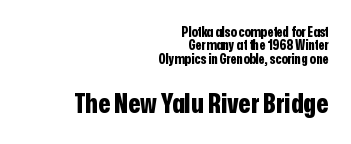
Q: Is the text bold? A: Yes.
Q: Is the text italic (slanted)? A: No, it is upright.
Q: Is the typeface a serif or a sans-serif typeface? A: Sans-serif.
Q: Is the text underlined? A: No.
Q: How is the paragraph aligned? A: Right-aligned.
Q: Is the spacing between letters normal or unusually wide? A: Normal.
Q: Is the spacing between lines tight, normal or loose? A: Tight.
Q: Which block of text is set in a larger size, the first (top) or the second (bottom)? A: The second (bottom) one.
Q: Width (condensed, normal, or wide)? A: Condensed.
Q: Stroke contrast? A: Low.
Q: x-height? A: Medium.
Q: Monospaced? A: No.
